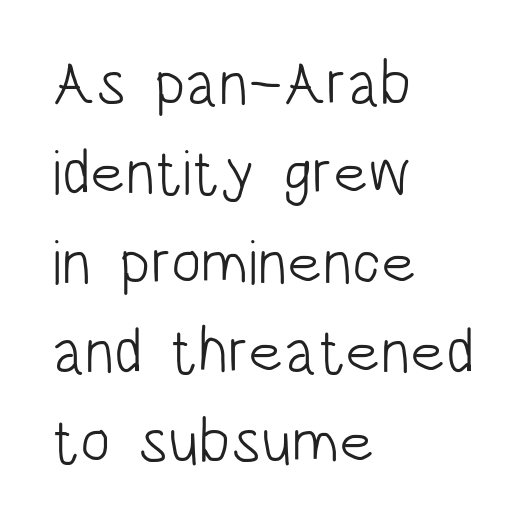
A typesetter would call this proportional, since set widths differ per character. Underlining? Definitely not there. All the whitespace from short lines collects on the right. In terms of letterspacing, this is plain default setting. The line-height multiplier appears to be the usual default.
